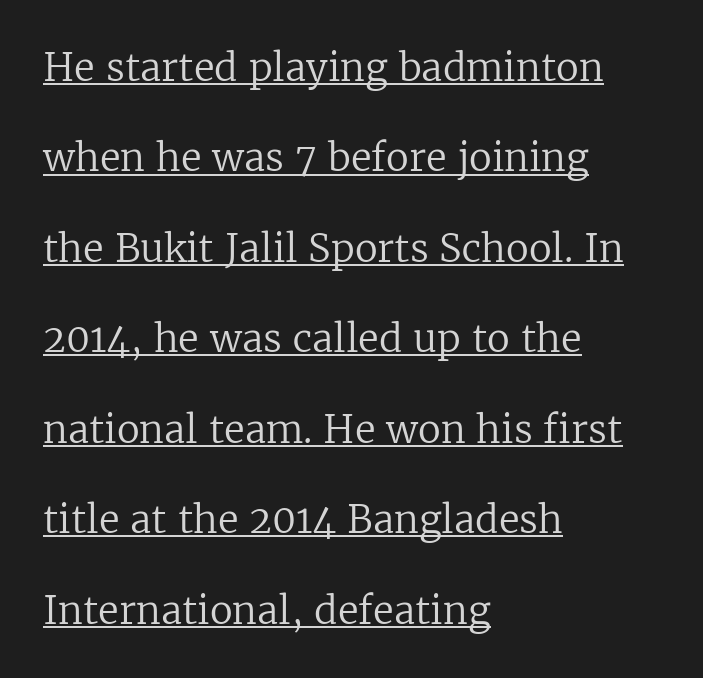
Q: Is the text bold? A: No.
Q: Is the text italic (slanted)? A: No, it is upright.
Q: Is the typeface a serif or a sans-serif typeface? A: Serif.
Q: Is the text underlined? A: Yes.
Q: How is the paragraph aligned? A: Left-aligned.
Q: Is the spacing between letters normal or unusually wide? A: Normal.
Q: Is the spacing between lines tight, normal or loose? A: Loose.
Q: Width (condensed, normal, or wide)? A: Normal.
Q: Stroke contrast? A: Low.
Q: x-height? A: Medium.
Q: Monospaced? A: No.
